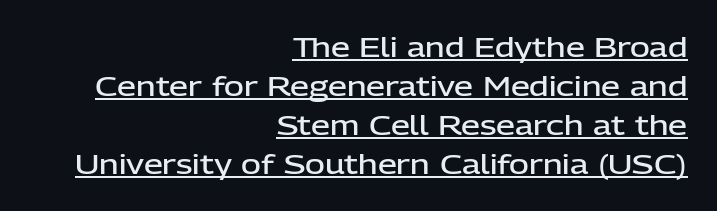
Q: Is the text bold? A: Semi-bold.
Q: Is the text italic (slanted)? A: No, it is upright.
Q: Is the text underlined? A: Yes.
Q: How is the paragraph aligned? A: Right-aligned.
Q: Is the spacing between letters normal or unusually wide? A: Normal.
Q: Is the spacing between lines tight, normal or loose? A: Normal.
